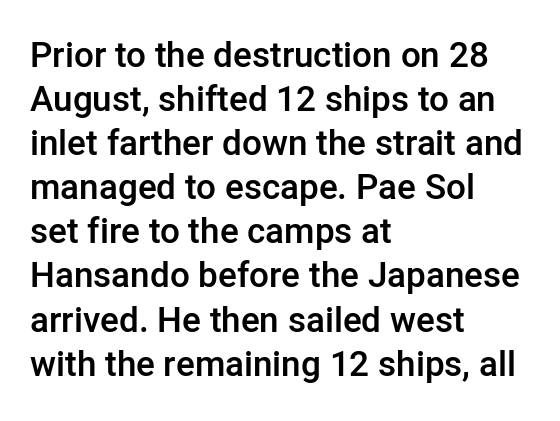
The image shows 35 px semibold sans-serif type, upright; set left-aligned, normal line spacing (1.26x), normal letter spacing, not underlined; low stroke contrast and a medium x-height.
